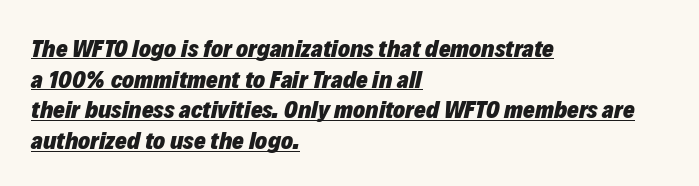
The horizontal fit of the characters is conventional and even. The text block is weighted toward the left margin, trailing off unevenly rightward. You'd pick this weight for a headline — it's a proper bold. Italic? Definitely — the glyphs are oblique. Underlining? Definitely there.
